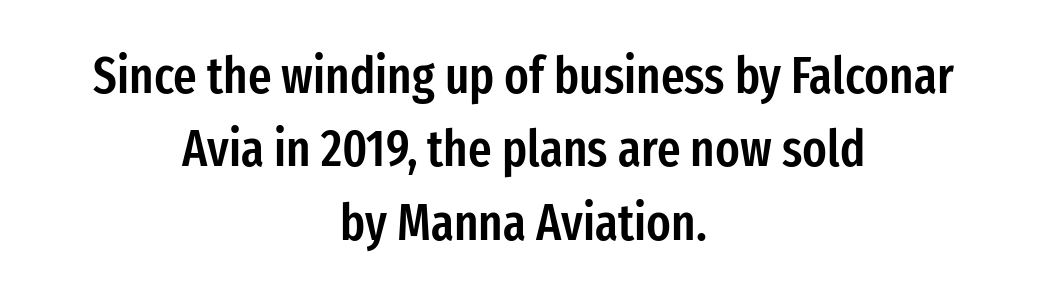
The image shows 51 px semibold, condensed sans-serif type, upright; set centered, normal line spacing (1.44x), normal letter spacing, not underlined; low stroke contrast and a medium x-height.
